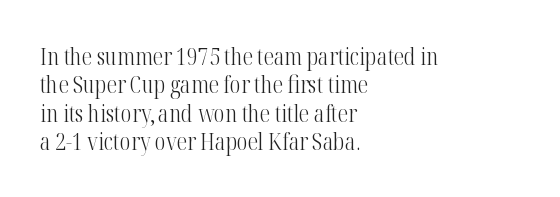
{"italic": "no", "bold": "no", "underline": "no", "align": "left", "line_spacing_ratio": 1.23, "letter_spacing": "normal", "letter_spacing_em": 0.0, "glyph_px": 23}
